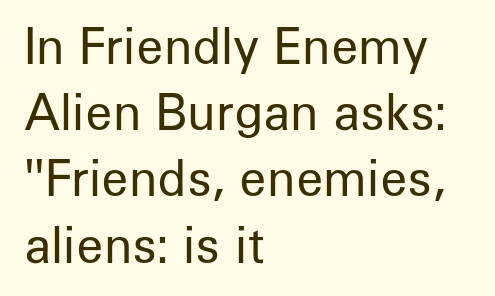
This is roman type, the default non-slanted kind. The letterforms sit shoulder to shoulder at normal distance. Layout note: lines flush left. Decoration check: the copy has no underline. Heaviness? Minimal to ordinary, like unemphasized prose. Each letter's strokes conclude bluntly, with no projecting serifs.
